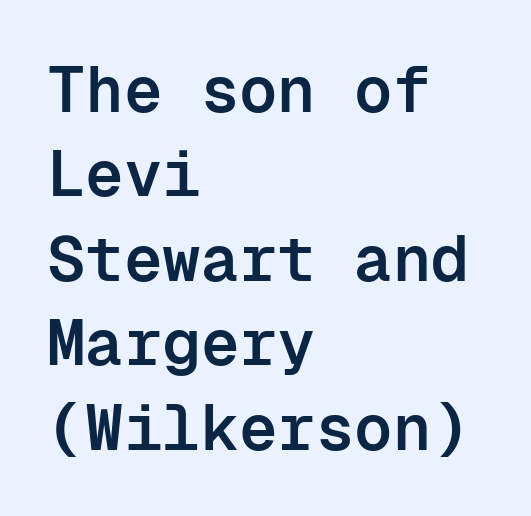
{"serif": "no", "italic": "no", "bold": "semi", "weight": "semibold", "width": "normal", "stroke_contrast": "low", "x_height": "medium", "monospaced": "yes", "underline": "no", "align": "left", "line_spacing": "normal", "line_spacing_ratio": 1.32, "letter_spacing": "normal", "letter_spacing_em": 0.0, "glyph_px": 64}
